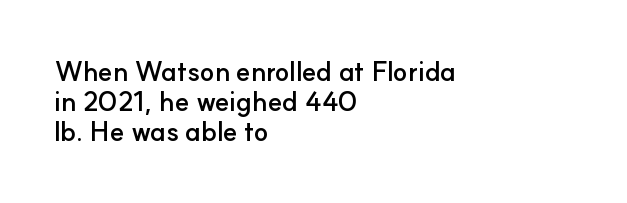
The image shows 27 px bold type, upright; set left-aligned, tight line spacing (1.11x), normal letter spacing, not underlined.
